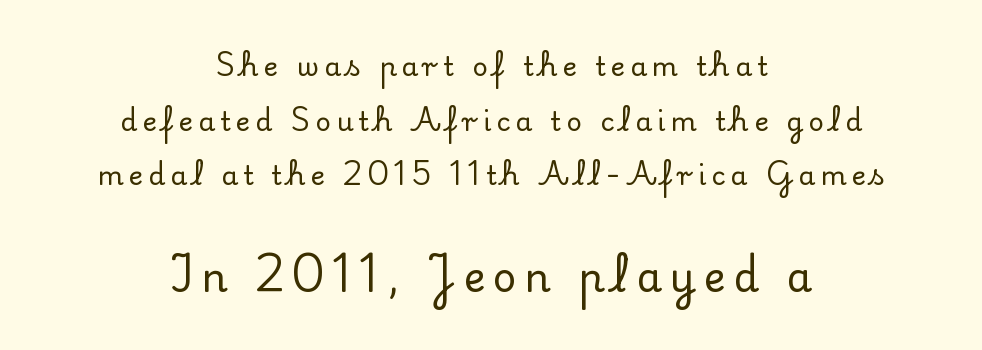
The image shows 41 px serif type, upright; set centered, loose line spacing (2.02x), not underlined; the second (bottom) block is 1.52x larger; low stroke contrast and a small x-height.
